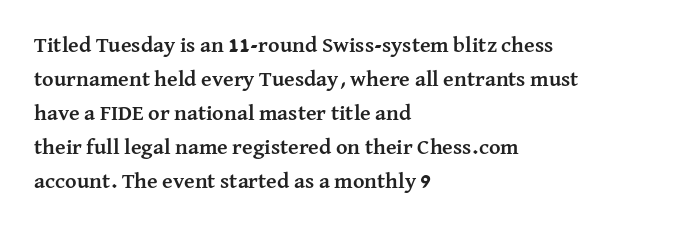
The lettering holds an erect, upright posture throughout. No word sits above an underline. Thick stems and heavy bowls — unmistakably bold. How are the letters spaced? Ordinarily, with no added tracking. Line beginnings align vertically; line endings do not.
